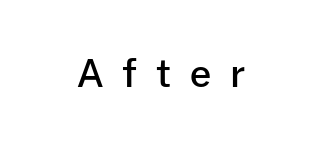
{"serif": "no", "italic": "no", "bold": "semi", "weight": "semibold", "width": "normal", "stroke_contrast": "low", "x_height": "medium", "monospaced": "no", "underline": "no", "letter_spacing": "wide", "letter_spacing_em": 0.49, "glyph_px": 38}
